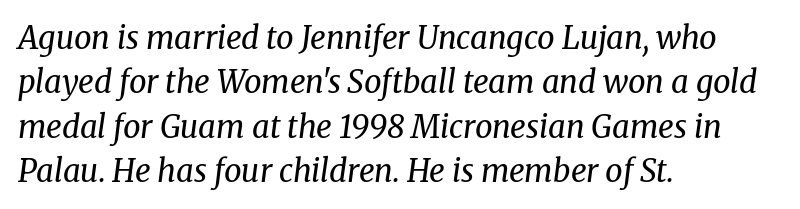
The image shows 31 px regular-weight serif type, italic (leaning right); set left-aligned, normal line spacing (1.43x), normal letter spacing, not underlined; medium stroke contrast and a medium x-height.
